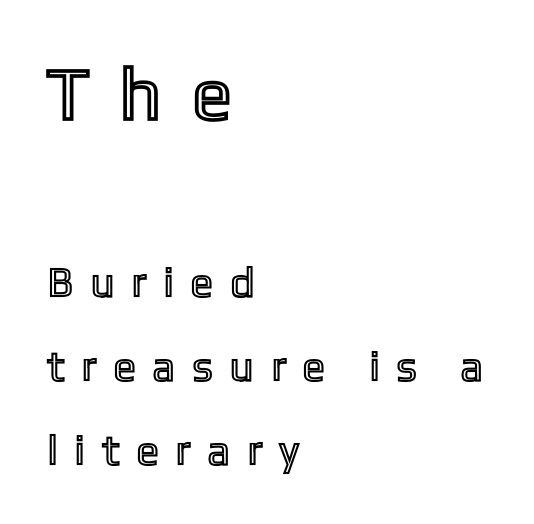
{"italic": "no", "width": "condensed", "x_height": "medium", "monospaced": "no", "underline": "no", "align": "left", "line_spacing": "loose", "line_spacing_ratio": 2.0, "letter_spacing": "wide", "letter_spacing_em": 0.48, "larger_block": "first", "size_ratio": 1.76, "glyph_px": 74}
